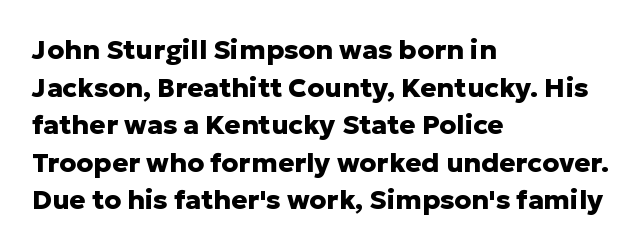
Q: Is the text bold? A: Yes.
Q: Is the text italic (slanted)? A: No, it is upright.
Q: Is the text underlined? A: No.
Q: How is the paragraph aligned? A: Left-aligned.
Q: Is the spacing between letters normal or unusually wide? A: Normal.
Q: Is the spacing between lines tight, normal or loose? A: Normal.
